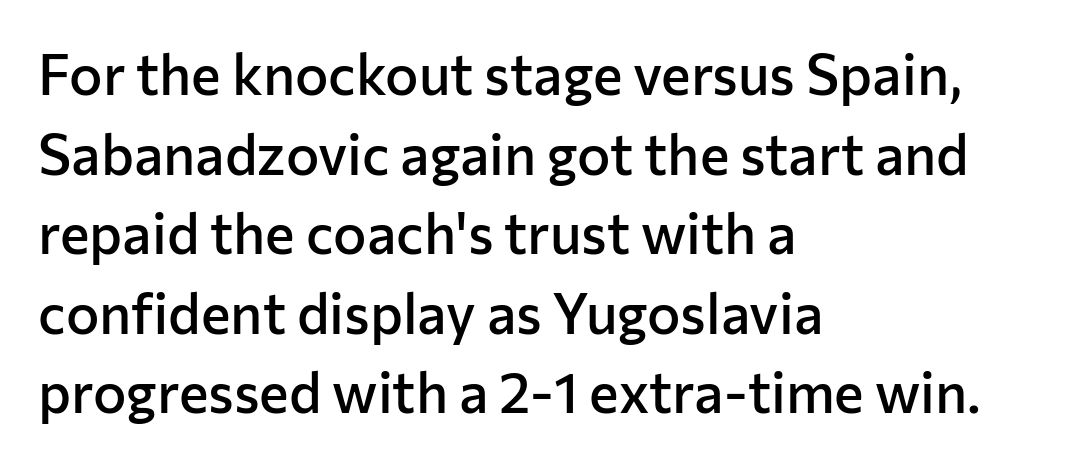
{"serif": "no", "italic": "no", "bold": "semi", "weight": "semibold", "width": "normal", "stroke_contrast": "low", "x_height": "medium", "monospaced": "no", "underline": "no", "align": "left", "line_spacing": "normal", "line_spacing_ratio": 1.42, "letter_spacing": "normal", "letter_spacing_em": 0.0, "glyph_px": 56}
